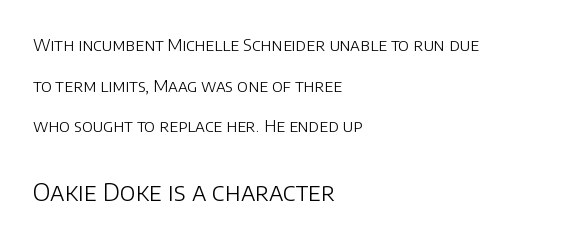
The rag falls on the right side of this text block. The foot of each line stays bare and open. Successive baselines arrive slowly, with a big drop between each. Note: smaller setting up top, larger setting below.
